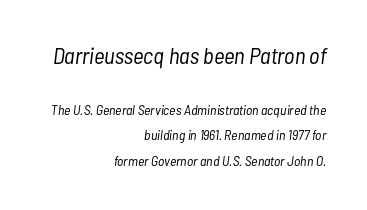
The image shows 23 px text type, italic (leaning right); set right-aligned, line spacing 1.81x, normal letter spacing, not underlined; the first (top) block is 1.64x larger.
